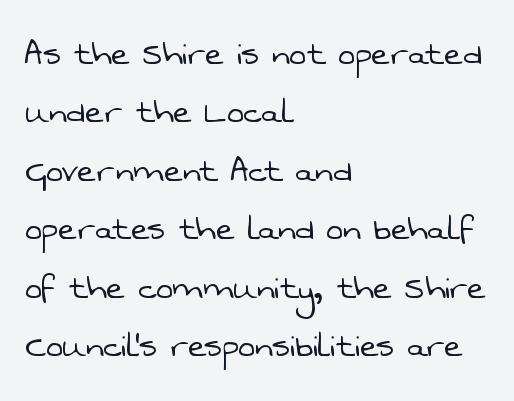
The image shows 40 px light sans-serif type; set left-aligned, normal line spacing (1.46x), normal letter spacing, not underlined; low stroke contrast and a medium x-height.
